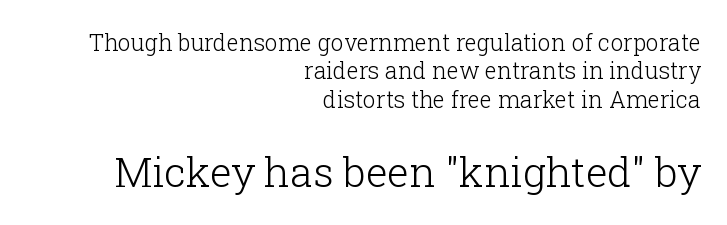
Q: Is the text bold? A: No.
Q: Is the text italic (slanted)? A: No, it is upright.
Q: Is the typeface a serif or a sans-serif typeface? A: Serif.
Q: Is the text underlined? A: No.
Q: How is the paragraph aligned? A: Right-aligned.
Q: Is the spacing between letters normal or unusually wide? A: Normal.
Q: Which block of text is set in a larger size, the first (top) or the second (bottom)? A: The second (bottom) one.
Q: Width (condensed, normal, or wide)? A: Normal.
Q: Stroke contrast? A: Low.
Q: x-height? A: Medium.
Q: Monospaced? A: No.
